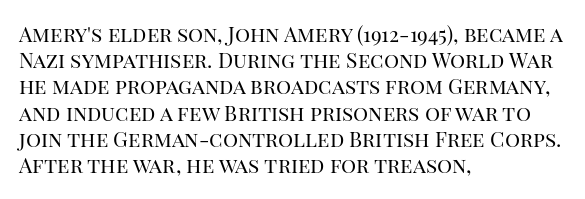
Does extra space separate the letters? No, they use regular spacing. Layout note: lines flush left. The area under the type is left untouched. This reads as an unemphasized weight, regular at the heaviest. This is roman type, the default non-slanted kind. Vertical spacing — default.
